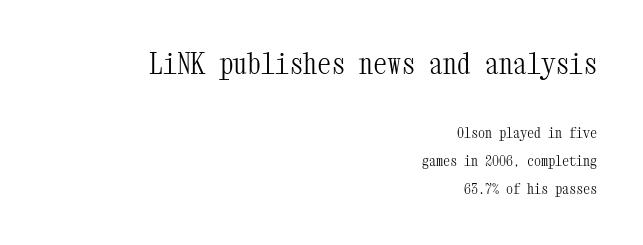
The image shows 28 px light, condensed serif type, upright, monospaced; set right-aligned, loose line spacing (2.0x), normal letter spacing, not underlined; the first (top) block is 2.0x larger; medium stroke contrast and a medium x-height.
